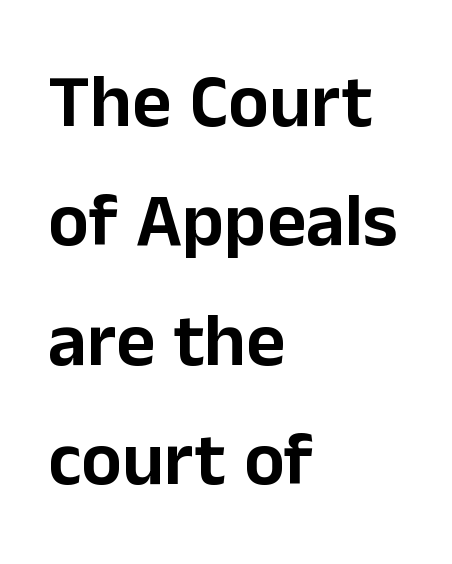
Each letter's strokes conclude bluntly, with no projecting serifs. Plain, unruled lines of type. These lines are set flush left with a ragged right edge. Each letter keeps its own natural width here, so spacing adapts to shape. It's the straight-up-and-down kind of type.
